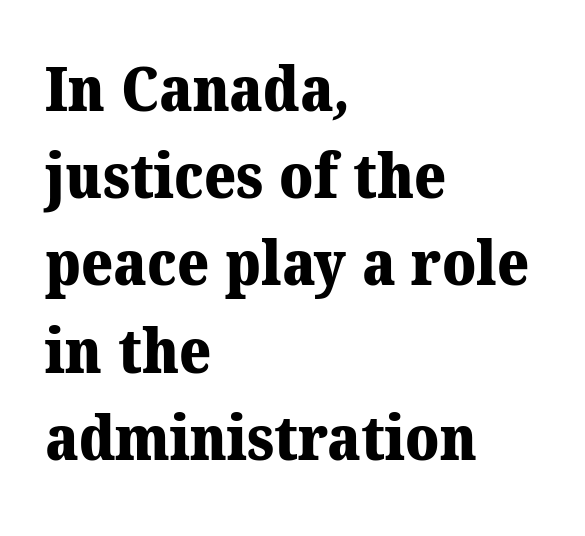
Q: Is the text bold? A: Yes.
Q: Is the typeface a serif or a sans-serif typeface? A: Serif.
Q: Is the text underlined? A: No.
Q: How is the paragraph aligned? A: Left-aligned.
Q: Is the spacing between letters normal or unusually wide? A: Normal.
Q: Is the spacing between lines tight, normal or loose? A: Normal.
Q: Width (condensed, normal, or wide)? A: Normal.
Q: Stroke contrast? A: Medium.
Q: x-height? A: Medium.
Q: Monospaced? A: No.
